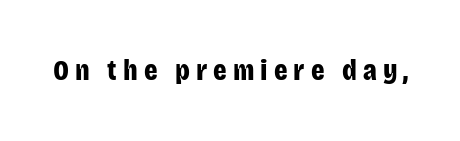
{"serif": "no", "italic": "no", "bold": "yes", "weight": "bold", "width": "condensed", "stroke_contrast": "low", "x_height": "large", "monospaced": "no", "underline": "no", "letter_spacing": "wide", "letter_spacing_em": 0.2, "glyph_px": 30}
